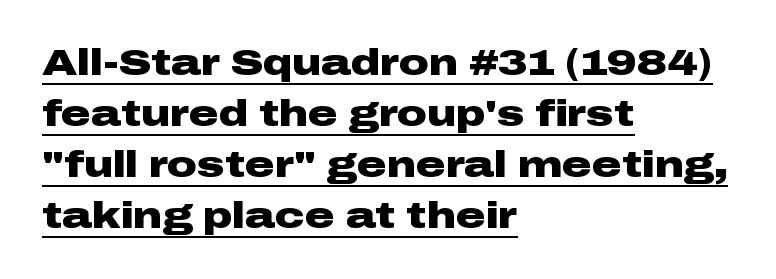
The rendering keeps characters at their native spacing. Underline: present. Serif or sans? Sans — the stroke terminals are bare. The lettering stays uniformly vertical, giving the passage a roman look. The rendering uses a bold face; every stroke is thick and dark. Short and long lines alike share a common starting point at left.
